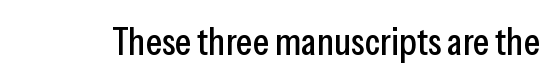
The horizontal fit of the characters is conventional and even. Here the designer chose a conventional face with non-uniform glyph widths. The string is rendered with underlining switched off. This sample uses a sans-serif face.
